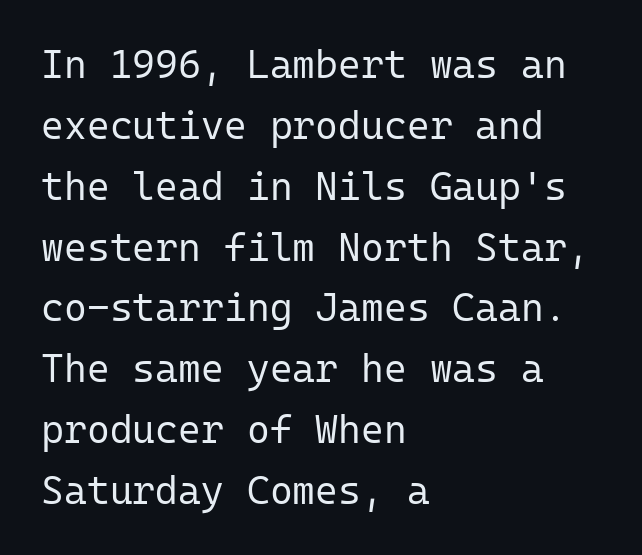
Q: Is the text bold? A: No.
Q: Is the text italic (slanted)? A: No, it is upright.
Q: Is the typeface a serif or a sans-serif typeface? A: Sans-serif.
Q: Is the text underlined? A: No.
Q: How is the paragraph aligned? A: Left-aligned.
Q: Is the spacing between letters normal or unusually wide? A: Normal.
Q: Is the spacing between lines tight, normal or loose? A: Normal.
Q: Width (condensed, normal, or wide)? A: Normal.
Q: Stroke contrast? A: Low.
Q: x-height? A: Medium.
Q: Monospaced? A: Yes.
